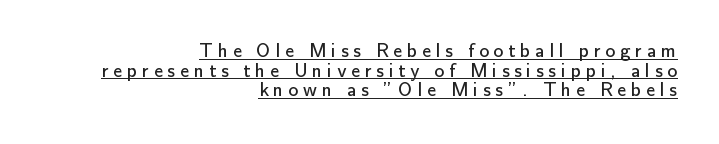
Q: Is the text bold? A: No.
Q: Is the text italic (slanted)? A: No, it is upright.
Q: Is the text underlined? A: Yes.
Q: How is the paragraph aligned? A: Right-aligned.
Q: Is the spacing between letters normal or unusually wide? A: Unusually wide.
Q: Is the spacing between lines tight, normal or loose? A: Tight.
